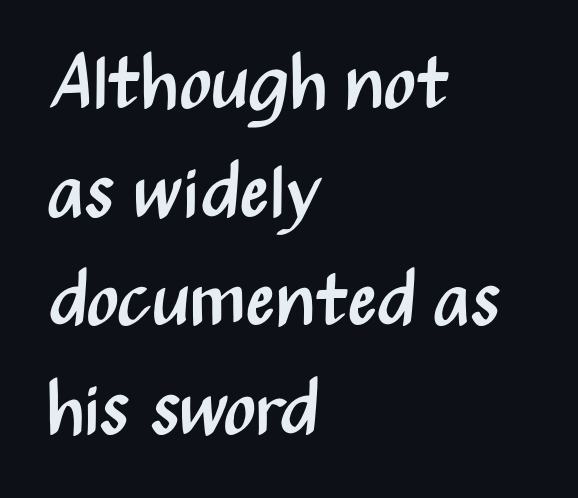
The image shows 76 px regular-weight, condensed sans-serif type, upright; set left-aligned, normal line spacing (1.43x), normal letter spacing, not underlined; medium stroke contrast and a medium x-height.
